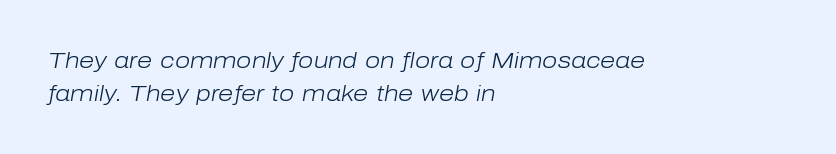
The image shows 22 px text type, italic (leaning right); set left-aligned, normal line spacing (1.48x), normal letter spacing, not underlined.
